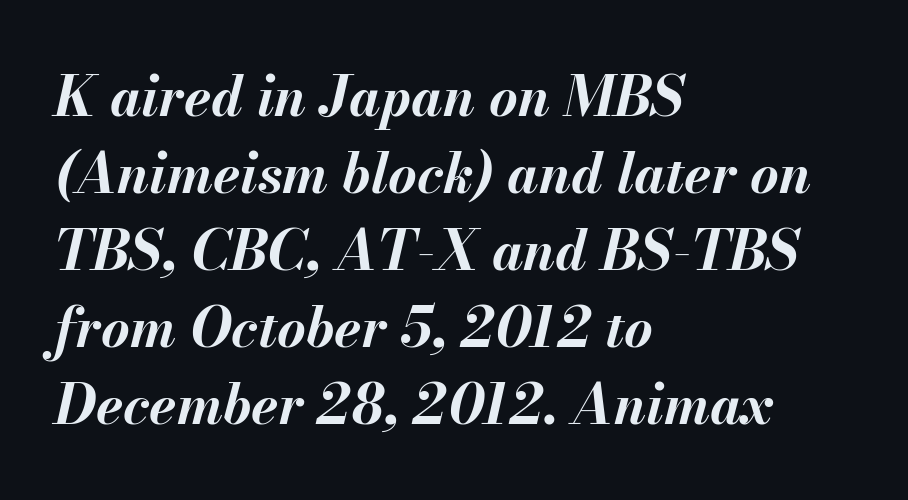
Q: Is the text bold? A: Yes.
Q: Is the text italic (slanted)? A: Yes, it leans right by about 13 degrees.
Q: Is the text underlined? A: No.
Q: How is the paragraph aligned? A: Left-aligned.
Q: Is the spacing between letters normal or unusually wide? A: Normal.
Q: Is the spacing between lines tight, normal or loose? A: Normal.
Q: Width (condensed, normal, or wide)? A: Normal.
Q: Stroke contrast? A: Medium.
Q: x-height? A: Small.
Q: Monospaced? A: No.
